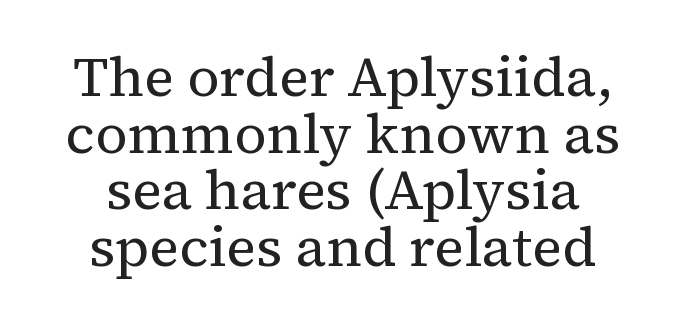
{"serif": "yes", "italic": "no", "bold": "no", "weight": "regular", "width": "normal", "stroke_contrast": "medium", "x_height": "medium", "monospaced": "no", "underline": "no", "align": "center", "line_spacing": "tight", "line_spacing_ratio": 1.01, "letter_spacing": "normal", "letter_spacing_em": 0.0, "glyph_px": 56}
